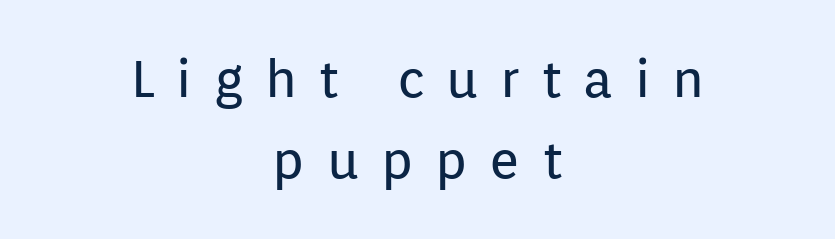
Varying glyph widths throughout — classic text-font behaviour. Summary of vertical rhythm: regular, with standard interline spacing. The rag falls on both sides of this text block equally. Posture: vertical. The area under the type is left untouched.
